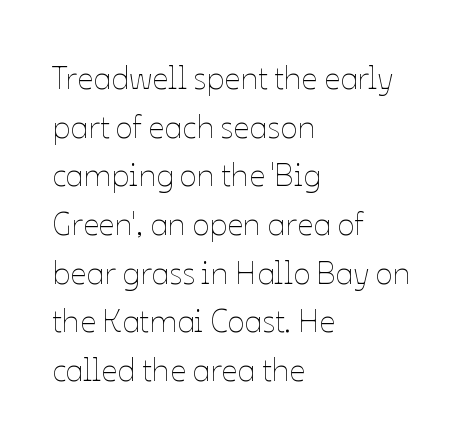
Q: Is the text bold? A: No.
Q: Is the text italic (slanted)? A: No, it is upright.
Q: Is the text underlined? A: No.
Q: How is the paragraph aligned? A: Left-aligned.
Q: Is the spacing between letters normal or unusually wide? A: Normal.
Q: Is the spacing between lines tight, normal or loose? A: Normal.
Q: Width (condensed, normal, or wide)? A: Normal.
Q: Stroke contrast? A: Low.
Q: x-height? A: Medium.
Q: Monospaced? A: No.
